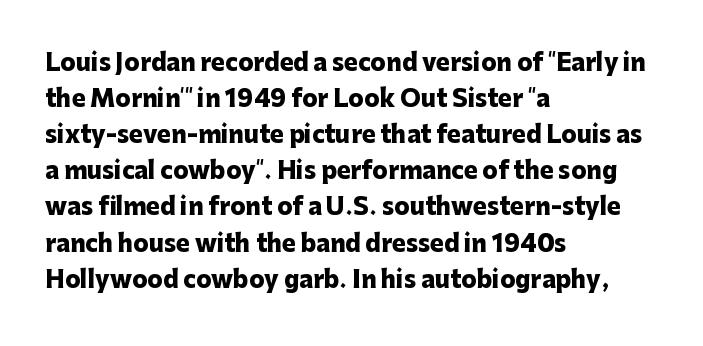
Q: Is the text bold? A: Yes.
Q: Is the text italic (slanted)? A: No, it is upright.
Q: Is the text underlined? A: No.
Q: How is the paragraph aligned? A: Left-aligned.
Q: Is the spacing between letters normal or unusually wide? A: Normal.
Q: Is the spacing between lines tight, normal or loose? A: Normal.
